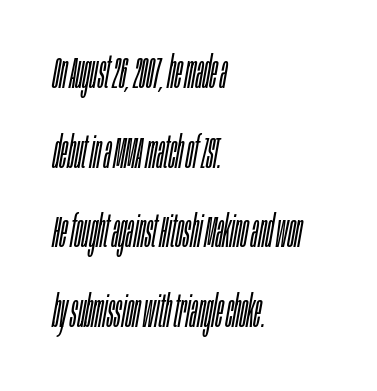
Would a proofreader flag this as italicized? Yes. The lines in this sample share a left origin and differ only in where they stop. This sample has the flowing, uneven cadence of proportional lettering. The specimen omits any rule beneath the text block's lines.
